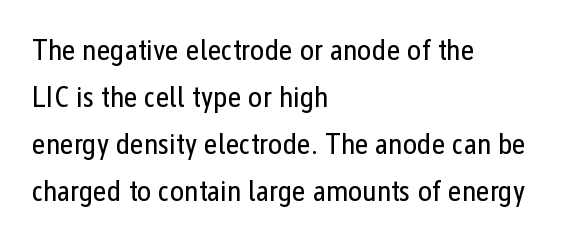
Nope, not italic — everything's standing straight. Students, note that the glyphs here touch the page at normal intervals. A typesetter would call this leading conventional body-copy spacing. Is the type heavy? It reads as light-to-regular instead. Teacher's note: observe the even left margin — that is flush-left alignment. Underlining? Definitely not there.
